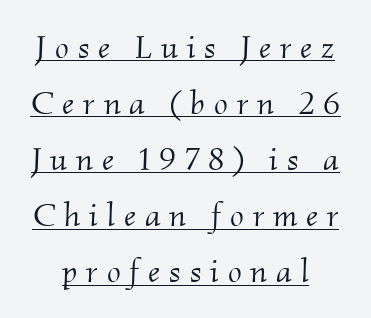
Q: Is the text bold? A: No.
Q: Is the text italic (slanted)? A: Yes, it leans right by about 2 degrees.
Q: Is the typeface a serif or a sans-serif typeface? A: Serif.
Q: Is the text underlined? A: Yes.
Q: Is the spacing between letters normal or unusually wide? A: Unusually wide.
Q: Is the spacing between lines tight, normal or loose? A: Normal.
Q: Width (condensed, normal, or wide)? A: Normal.
Q: Stroke contrast? A: Medium.
Q: x-height? A: Small.
Q: Monospaced? A: No.
